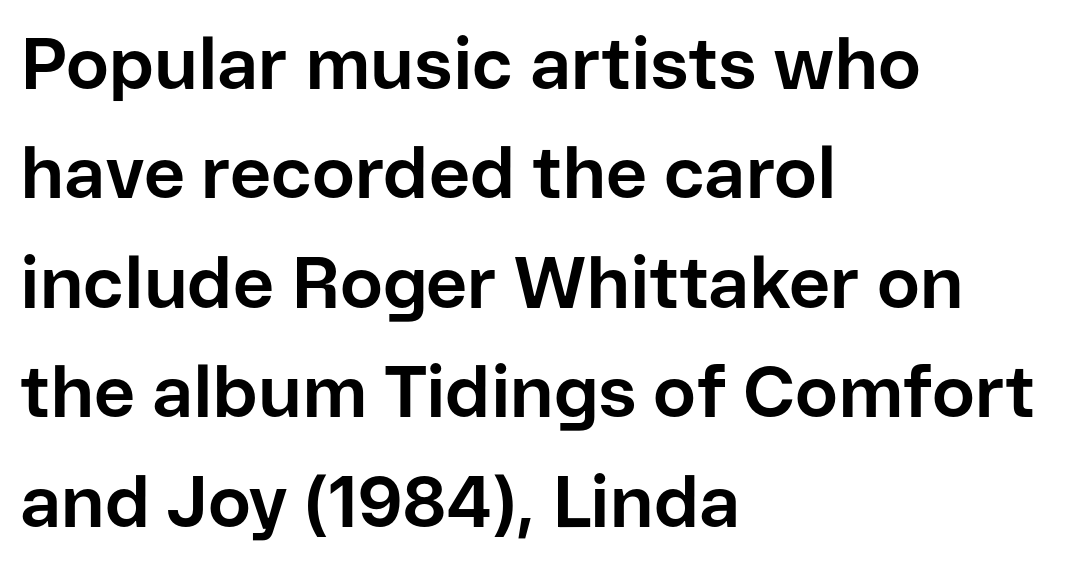
{"serif": "no", "italic": "no", "bold": "yes", "weight": "bold", "width": "normal", "stroke_contrast": "low", "x_height": "medium", "monospaced": "no", "underline": "no", "align": "left", "line_spacing": "normal", "line_spacing_ratio": 1.52, "letter_spacing": "normal", "letter_spacing_em": 0.0, "glyph_px": 72}
